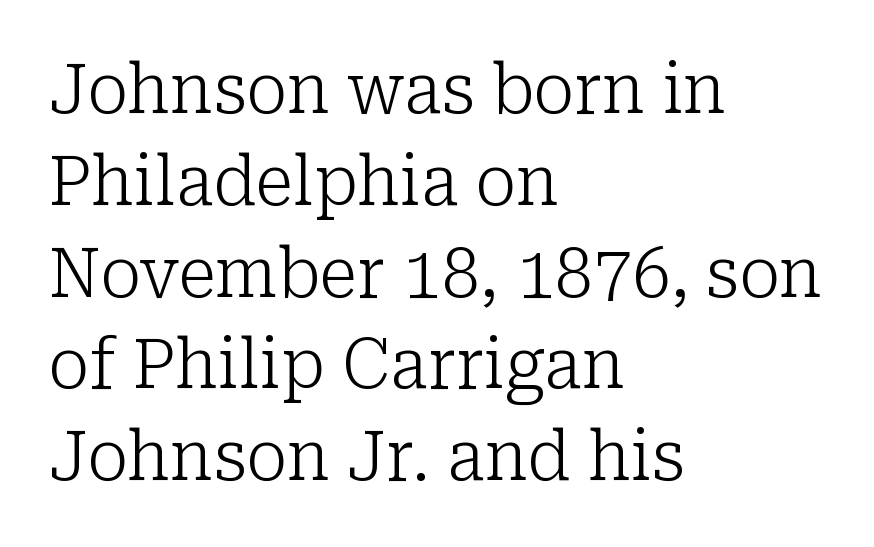
The image shows 69 px light serif type, upright; set left-aligned, normal line spacing (1.33x), normal letter spacing, not underlined; low stroke contrast and a medium x-height.
